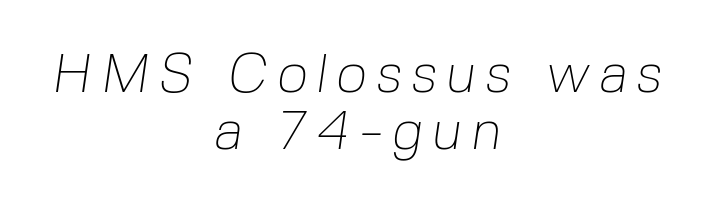
Q: Is the text bold? A: No.
Q: Is the typeface a serif or a sans-serif typeface? A: Sans-serif.
Q: Is the text underlined? A: No.
Q: How is the paragraph aligned? A: Centered.
Q: Is the spacing between lines tight, normal or loose? A: Tight.
Q: Width (condensed, normal, or wide)? A: Normal.
Q: Stroke contrast? A: Low.
Q: x-height? A: Medium.
Q: Monospaced? A: No.
